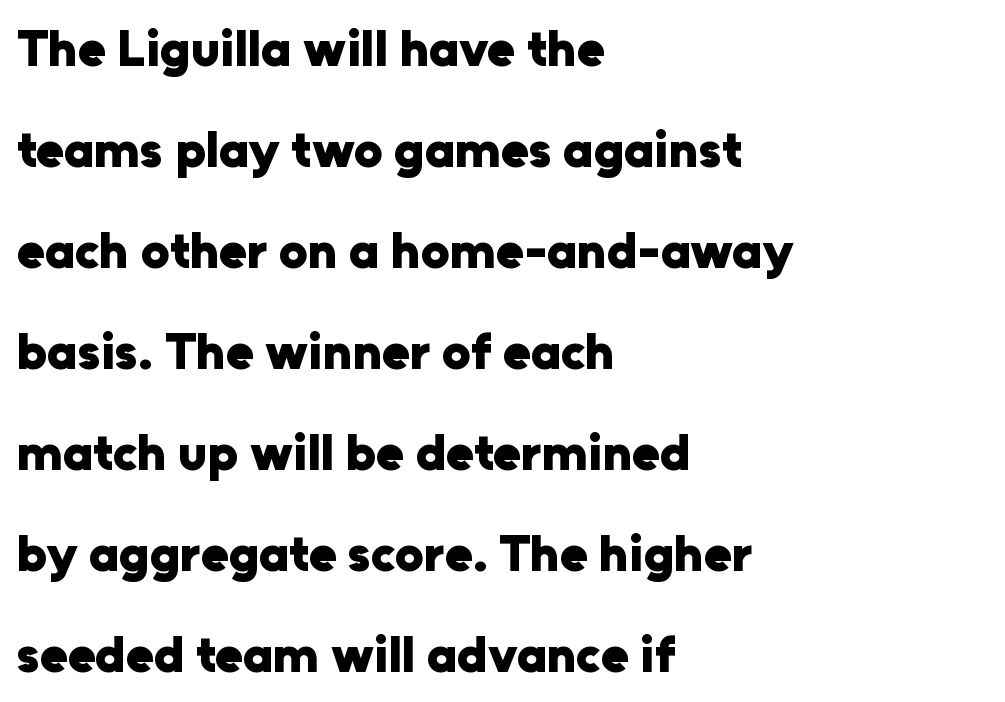
You can tell from the bare stems that sans-serif type was used. Standard letterfit; no display-style spreading of the glyphs. Nope, not italic — everything's standing straight. If you measured baseline to baseline, you'd find a long distance. Varying glyph widths throughout — classic text-font behaviour. This is heavy type, rendered in bold.
